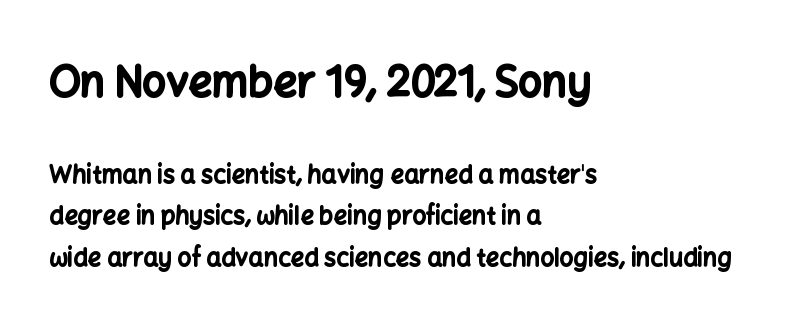
The image shows 42 px bold sans-serif type, upright; set left-aligned, line spacing 1.74x, normal letter spacing, not underlined; the first (top) block is 1.75x larger; low stroke contrast and a medium x-height.
